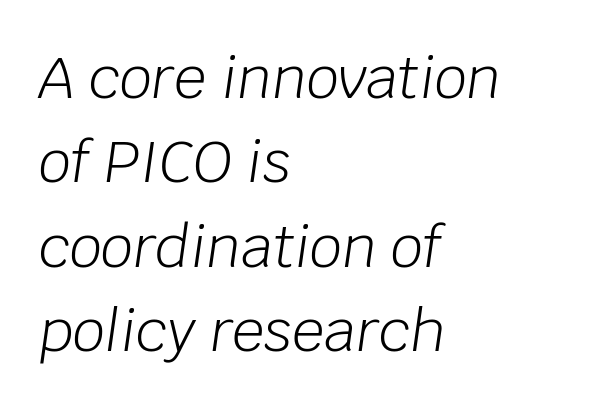
Anything drawn beneath the words? Only blank space. This reads as an unemphasized weight, regular at the heaviest. Note the varied advance widths — an 'i' is clearly narrower than an 'm'. The letters sit at their default tracking, neither squeezed nor spread. Line beginnings align vertically; line endings do not.
